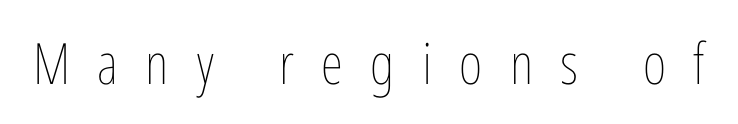
The image shows 57 px thin, condensed type, upright; set unusually wide letter spacing (+0.48 em), not underlined; low stroke contrast and a medium x-height.
